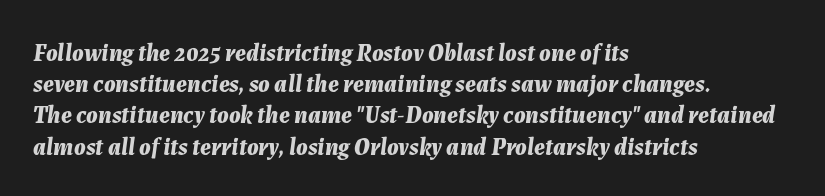
The image shows 24 px bold type, italic (leaning right); set left-aligned, normal line spacing (1.3x), normal letter spacing, not underlined.
